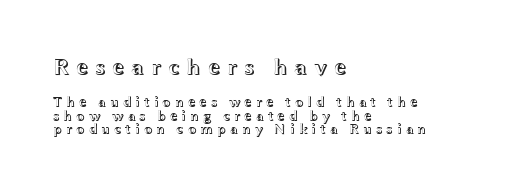
{"italic": "no", "underline": "no", "align": "left", "line_spacing": "tight", "line_spacing_ratio": 0.96, "letter_spacing": "wide", "letter_spacing_em": 0.27, "larger_block": "first", "size_ratio": 1.64, "glyph_px": 23}
